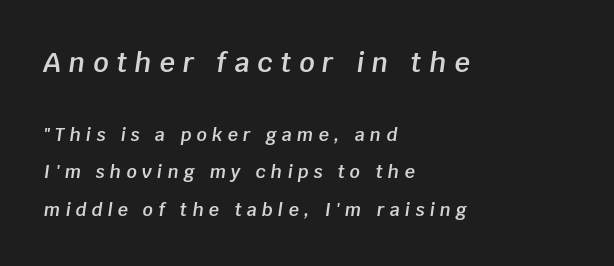
The first block has been scaled up relative to the second. How would I describe the line gaps? Wide and relaxed. The paragraph has a hard left edge and a soft right edge. Every character sits at an angle, as italics do.
